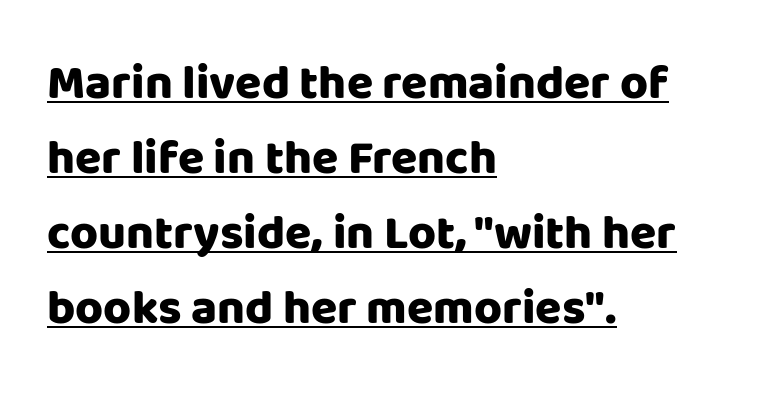
The letters stand straight up with perfectly vertical stems. The face used here has the dense, thick strokes of a bold. Teacher's note: observe the even left margin — that is flush-left alignment. Every word sits above its own underline. What's the leading like? Ordinary, nothing unusual. You can tell from the bare stems that sans-serif type was used.
